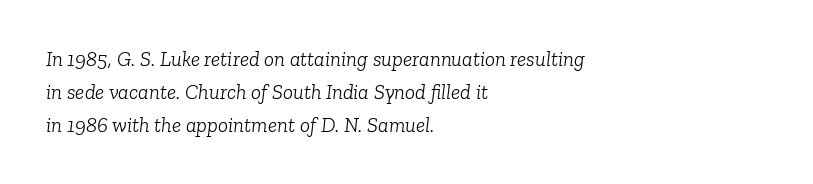
The image shows 21 px text type, italic (leaning right); set left-aligned, normal line spacing (1.57x), normal letter spacing, not underlined.
